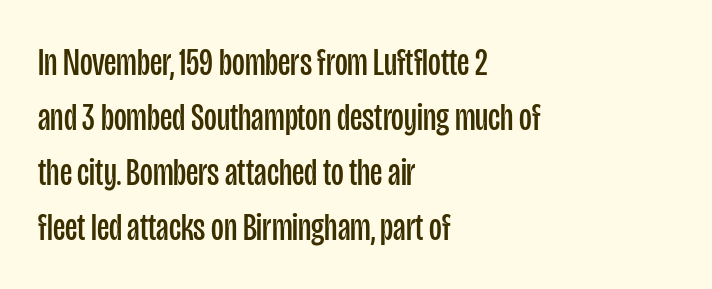
{"serif": "no", "italic": "no", "bold": "no", "weight": "regular", "width": "condensed", "stroke_contrast": "low", "x_height": "large", "monospaced": "no", "underline": "no", "align": "left", "line_spacing": "normal", "line_spacing_ratio": 1.41, "letter_spacing": "normal", "letter_spacing_em": 0.0, "glyph_px": 39}
